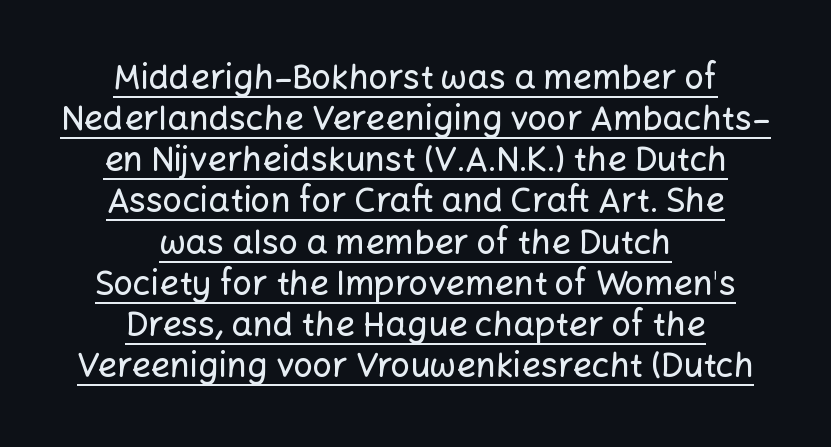
{"serif": "no", "italic": "no", "width": "normal", "stroke_contrast": "low", "x_height": "medium", "monospaced": "no", "underline": "yes", "align": "center", "line_spacing_ratio": 1.21, "letter_spacing": "normal", "letter_spacing_em": 0.0, "glyph_px": 34}
